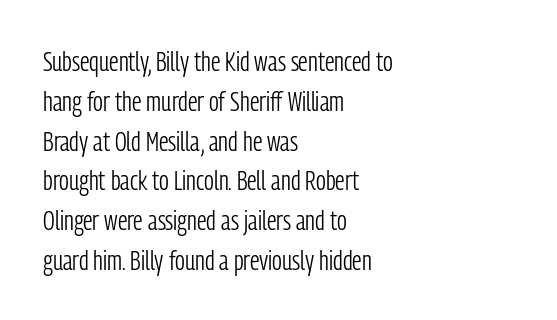
The image shows 28 px light, condensed sans-serif type, upright; set left-aligned, normal line spacing (1.42x), normal letter spacing, not underlined; low stroke contrast and a medium x-height.
